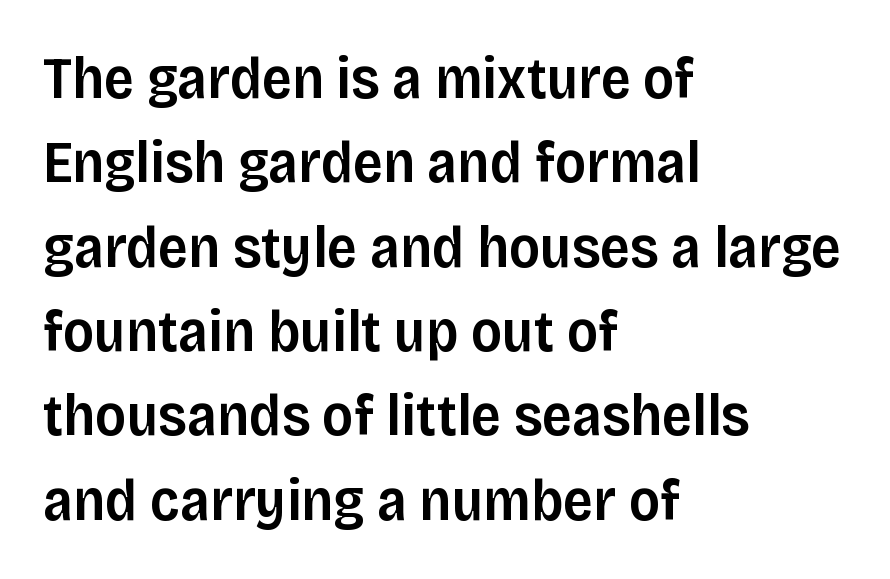
The image shows 59 px semibold sans-serif type, upright; set left-aligned, normal line spacing (1.43x), normal letter spacing, not underlined; low stroke contrast and a large x-height.
